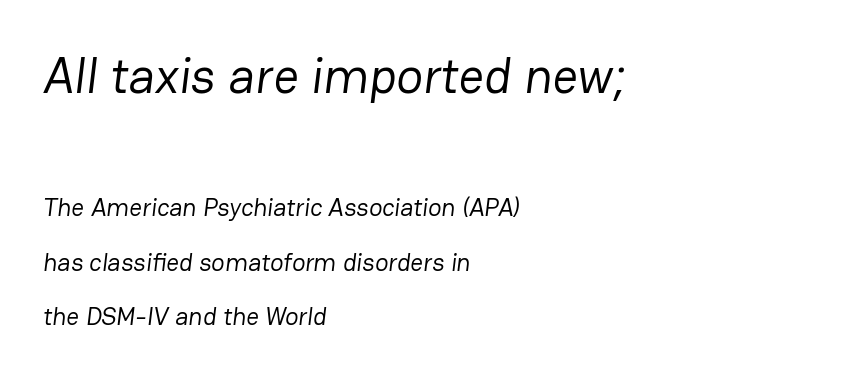
{"serif": "no", "bold": "no", "weight": "regular", "width": "normal", "stroke_contrast": "low", "x_height": "medium", "monospaced": "no", "underline": "no", "align": "left", "line_spacing": "loose", "line_spacing_ratio": 2.17, "letter_spacing": "normal", "letter_spacing_em": 0.0, "larger_block": "first", "size_ratio": 2.0, "glyph_px": 50}
